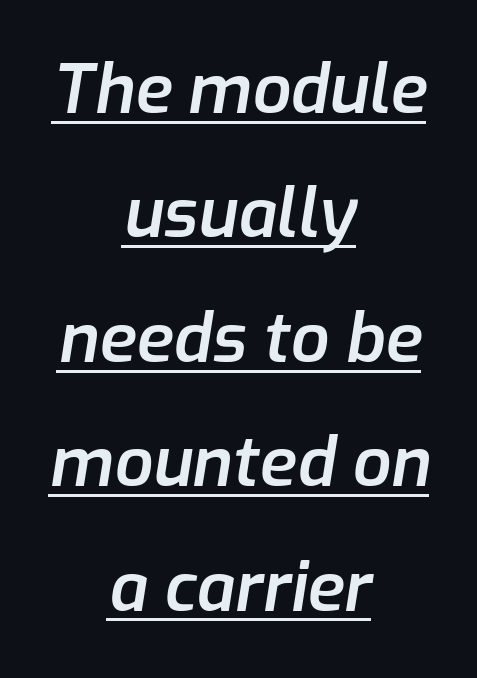
{"italic": "yes", "lean": "right", "slant_degrees": 9, "bold": "semi", "weight": "semibold", "width": "normal", "stroke_contrast": "low", "x_height": "medium", "monospaced": "no", "underline": "yes", "align": "center", "line_spacing_ratio": 1.83, "letter_spacing": "normal", "letter_spacing_em": 0.0, "glyph_px": 68}
